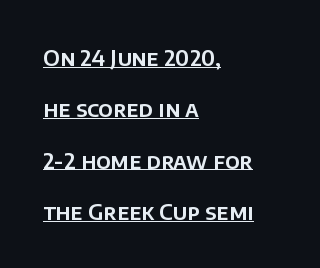
Has an underline been added? It has. In terms of letterspacing, this is plain default setting. Every stem runs plumb, perpendicular to the baseline. These lines stack with their left ends in a neat column. Successive baselines arrive slowly, with a big drop between each.
